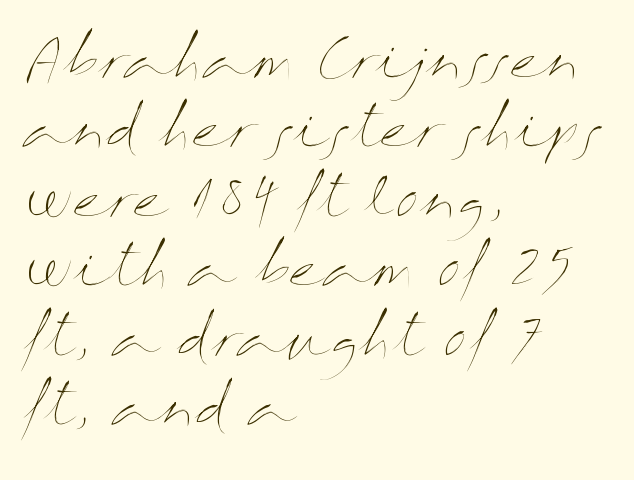
Summary of weight: not heavy and not bold. The rendering keeps characters at their native spacing. If you drew a ruler down the left edge, every line would touch it. Bare-footed words on every line. Rows of type keep a routine distance in the vertical direction.
